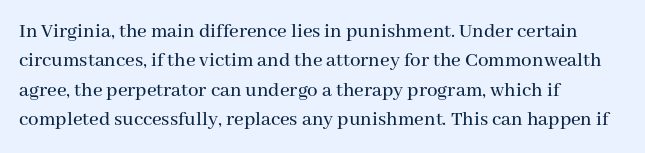
Q: Is the text italic (slanted)? A: No, it is upright.
Q: Is the text underlined? A: No.
Q: How is the paragraph aligned? A: Left-aligned.
Q: Is the spacing between letters normal or unusually wide? A: Normal.
Q: Is the spacing between lines tight, normal or loose? A: Normal.
